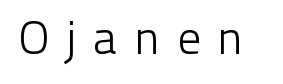
Q: Is the text bold? A: No.
Q: Is the text italic (slanted)? A: No, it is upright.
Q: Is the typeface a serif or a sans-serif typeface? A: Sans-serif.
Q: Is the text underlined? A: No.
Q: Is the spacing between letters normal or unusually wide? A: Unusually wide.
Q: Width (condensed, normal, or wide)? A: Normal.
Q: Stroke contrast? A: Low.
Q: x-height? A: Medium.
Q: Monospaced? A: No.
